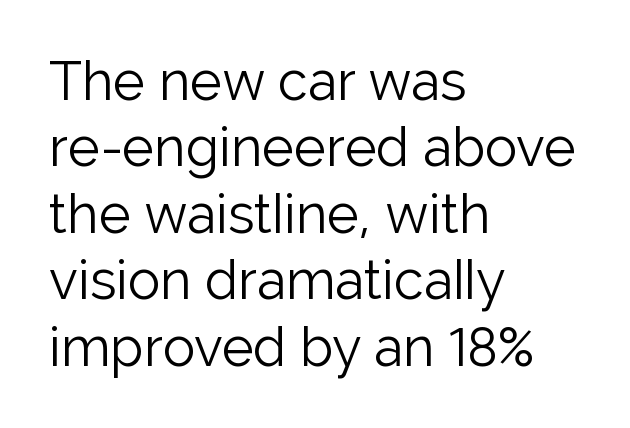
Reading down the block, your eye returns to a fixed left position each line. Descenders are the only things crossing below the line. The passage shown has conventional tracking throughout. Think of a printed novel: that variable character pitch is what you see here. The rendering shows plain stroke endings on the letterforms — a sans-serif design.
